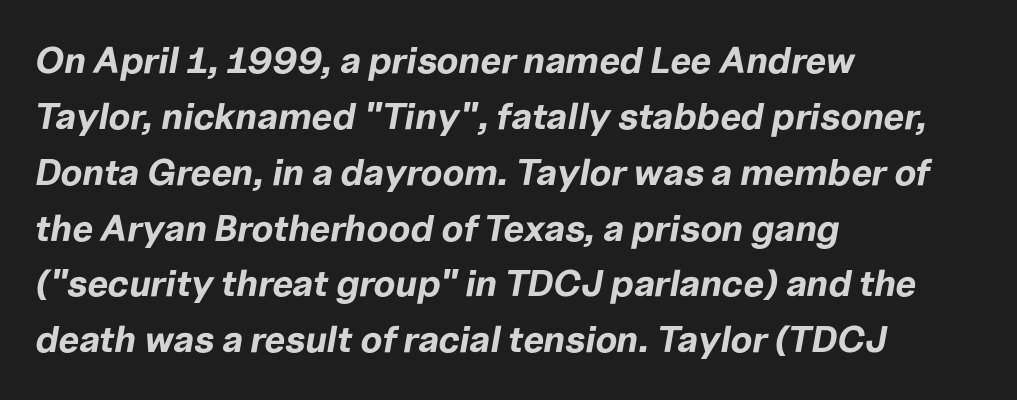
Q: Is the text bold? A: Yes.
Q: Is the text italic (slanted)? A: Yes, it leans right by about 10 degrees.
Q: Is the text underlined? A: No.
Q: How is the paragraph aligned? A: Left-aligned.
Q: Is the spacing between letters normal or unusually wide? A: Normal.
Q: Is the spacing between lines tight, normal or loose? A: Normal.
Q: Width (condensed, normal, or wide)? A: Normal.
Q: Stroke contrast? A: Low.
Q: x-height? A: Medium.
Q: Monospaced? A: No.
